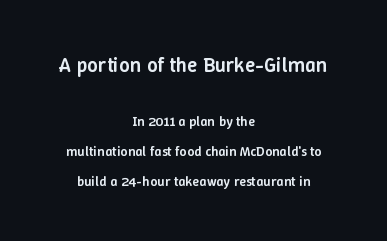
Q: Is the text bold? A: Semi-bold.
Q: Is the text italic (slanted)? A: No, it is upright.
Q: Is the text underlined? A: No.
Q: How is the paragraph aligned? A: Centered.
Q: Is the spacing between letters normal or unusually wide? A: Normal.
Q: Is the spacing between lines tight, normal or loose? A: Loose.
Q: Which block of text is set in a larger size, the first (top) or the second (bottom)? A: The first (top) one.
